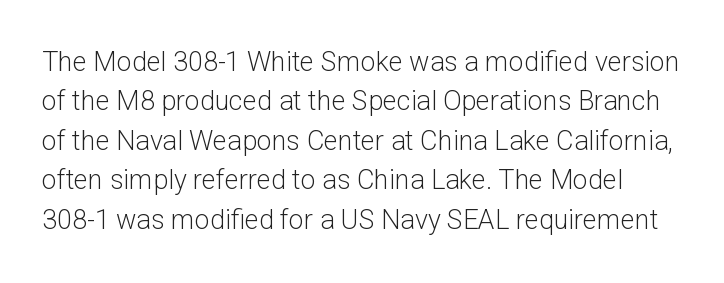
Q: Is the text bold? A: No.
Q: Is the text italic (slanted)? A: No, it is upright.
Q: Is the text underlined? A: No.
Q: Is the spacing between letters normal or unusually wide? A: Normal.
Q: Is the spacing between lines tight, normal or loose? A: Normal.
